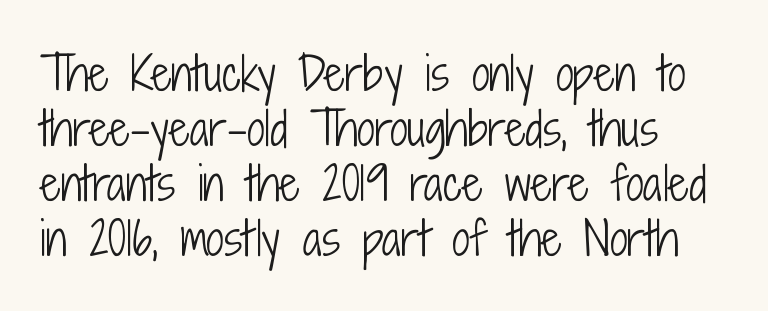
The image shows 45 px light, condensed sans-serif type, upright; set left-aligned, line spacing 1.22x, normal letter spacing, not underlined; low stroke contrast and a medium x-height.
